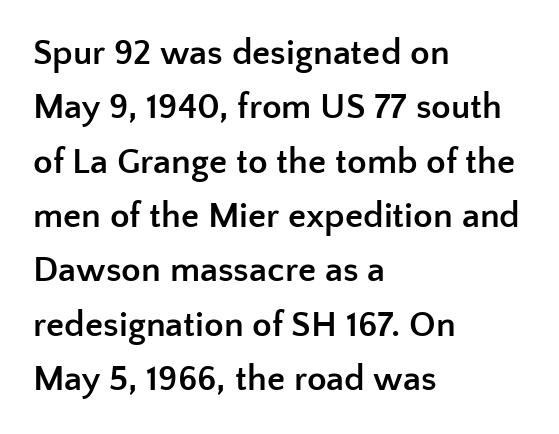
The image shows 36 px semibold sans-serif type, upright; set left-aligned, normal line spacing (1.51x), normal letter spacing, not underlined; low stroke contrast and a medium x-height.
